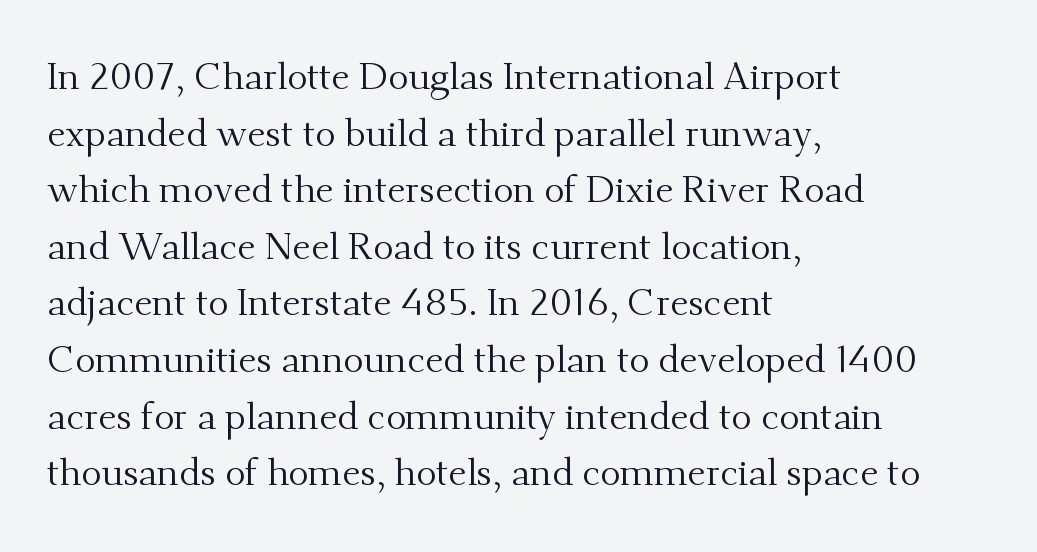
The image shows 38 px regular-weight serif type, upright; set left-aligned, normal line spacing (1.49x), normal letter spacing, not underlined; medium stroke contrast and a small x-height.
